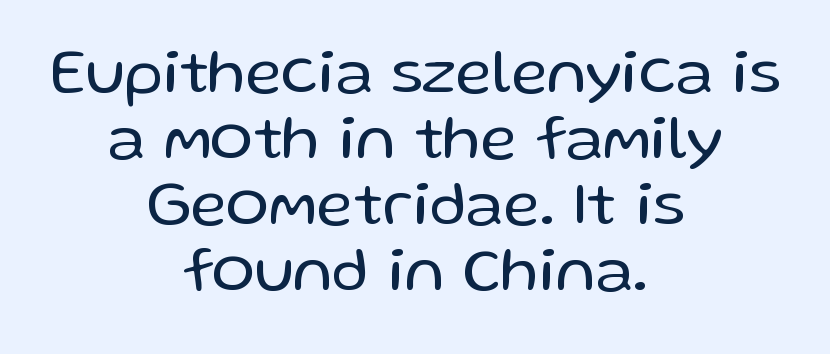
Letters have the restrained weight of plain body copy at most. Horizontal bands of white between lines are thin slivers. I'd call this a sans setting — the letters go barefoot. Letter spacing: default.
